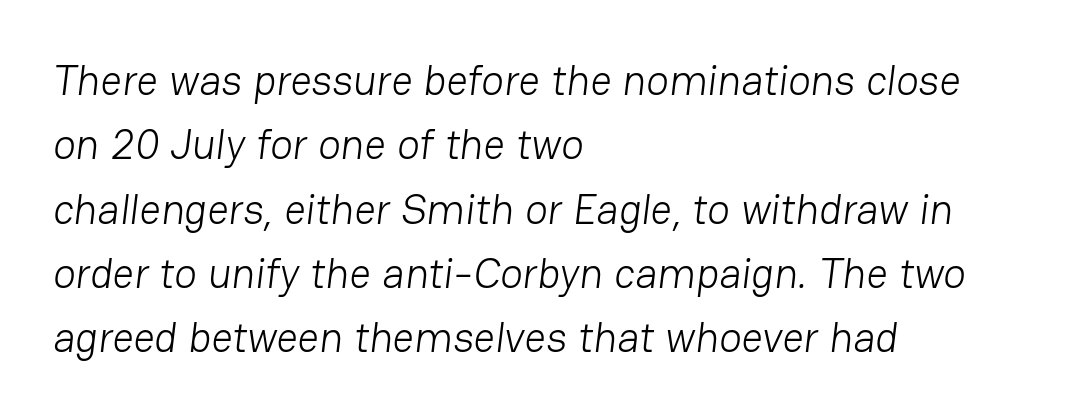
{"serif": "no", "bold": "no", "weight": "light", "width": "normal", "stroke_contrast": "low", "x_height": "medium", "monospaced": "no", "underline": "no", "align": "left", "line_spacing": "normal", "line_spacing_ratio": 1.53, "letter_spacing": "normal", "letter_spacing_em": 0.0, "glyph_px": 42}
